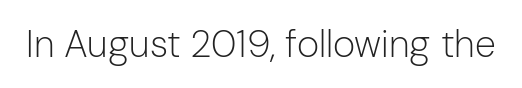
Heft: none added — not bold. Spacing between characters is what you'd get straight out of the box. In terms of letterform style, serifs are entirely absent. Bare-footed words on every line. The rendering uses natural spacing where letterforms have individual widths.
